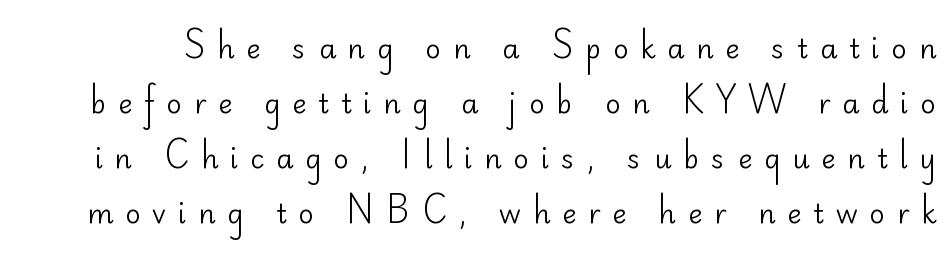
{"italic": "no", "bold": "no", "underline": "no", "line_spacing": "loose", "line_spacing_ratio": 2.04, "letter_spacing": "wide", "letter_spacing_em": 0.44, "glyph_px": 27}
